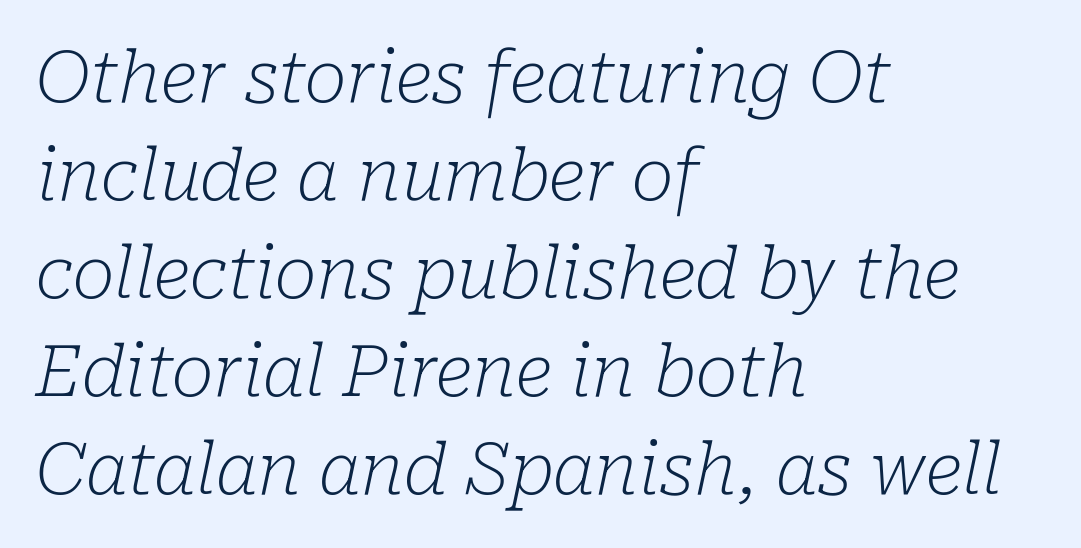
Each letter keeps its own natural width here, so spacing adapts to shape. Slant detected: the letters are inclined. A student would call this left alignment; a typographer would say flush left, rag right. Any mark beneath the type? The region is blank. Glyph-to-glyph distance matches everyday printed text.
